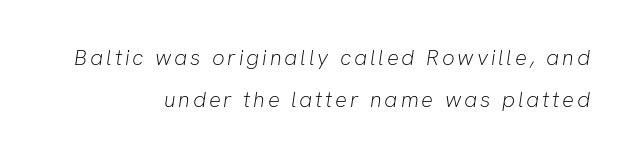
Q: Is the text bold? A: No.
Q: Is the text italic (slanted)? A: Yes, it leans right by about 8 degrees.
Q: Is the text underlined? A: No.
Q: How is the paragraph aligned? A: Right-aligned.
Q: Is the spacing between lines tight, normal or loose? A: Loose.
